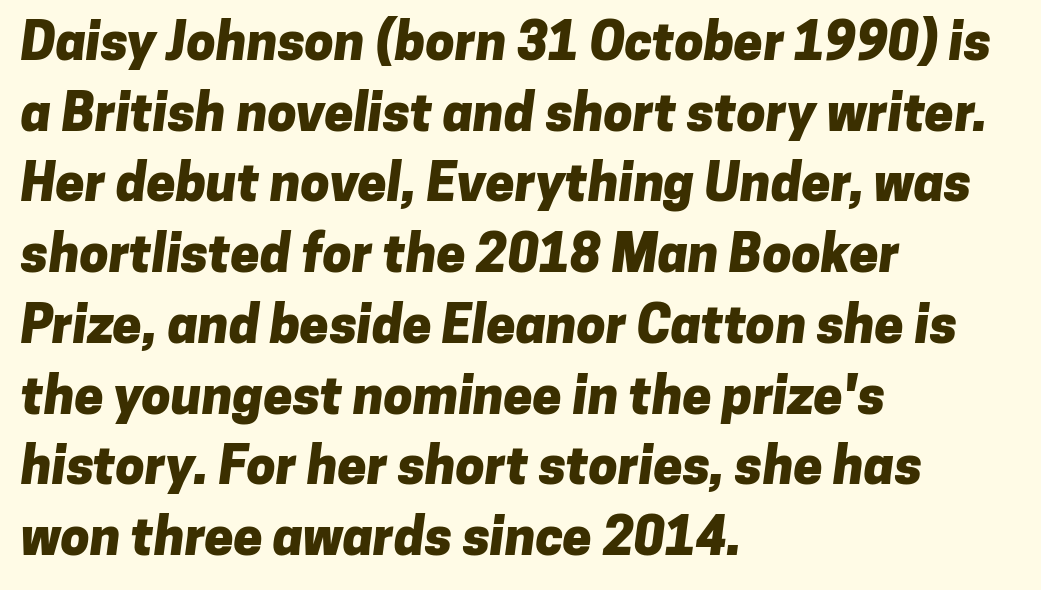
The image shows 52 px heavy sans-serif type; set left-aligned, normal line spacing (1.36x), normal letter spacing, not underlined; low stroke contrast and a medium x-height.
